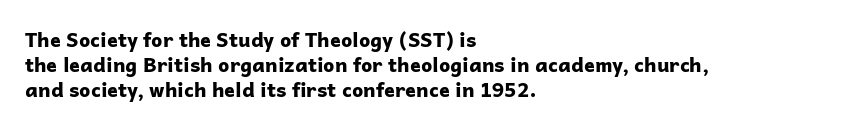
The image shows 20 px bold type, upright; set left-aligned, normal line spacing (1.26x), normal letter spacing, not underlined.
